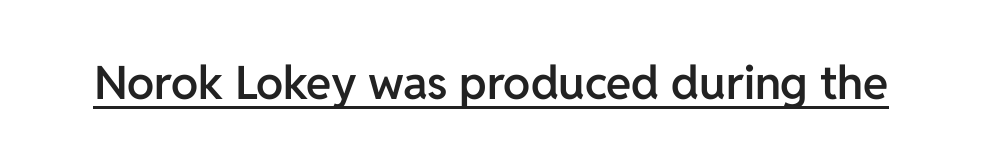
{"serif": "no", "italic": "no", "bold": "semi", "weight": "semibold", "width": "normal", "stroke_contrast": "low", "x_height": "medium", "monospaced": "no", "underline": "yes", "letter_spacing": "normal", "letter_spacing_em": 0.0, "glyph_px": 46}
